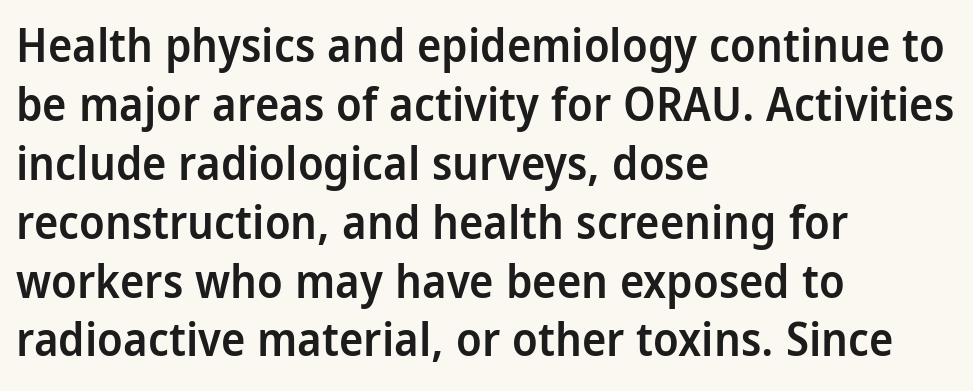
Q: Is the text bold? A: Semi-bold.
Q: Is the text italic (slanted)? A: No, it is upright.
Q: Is the typeface a serif or a sans-serif typeface? A: Sans-serif.
Q: Is the text underlined? A: No.
Q: How is the paragraph aligned? A: Left-aligned.
Q: Is the spacing between letters normal or unusually wide? A: Normal.
Q: Is the spacing between lines tight, normal or loose? A: Normal.
Q: Width (condensed, normal, or wide)? A: Condensed.
Q: Stroke contrast? A: Low.
Q: x-height? A: Large.
Q: Monospaced? A: No.
